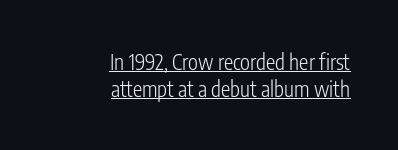
{"italic": "no", "bold": "no", "underline": "yes", "align": "right", "line_spacing": "normal", "line_spacing_ratio": 1.28, "letter_spacing": "normal", "letter_spacing_em": 0.0, "glyph_px": 21}
